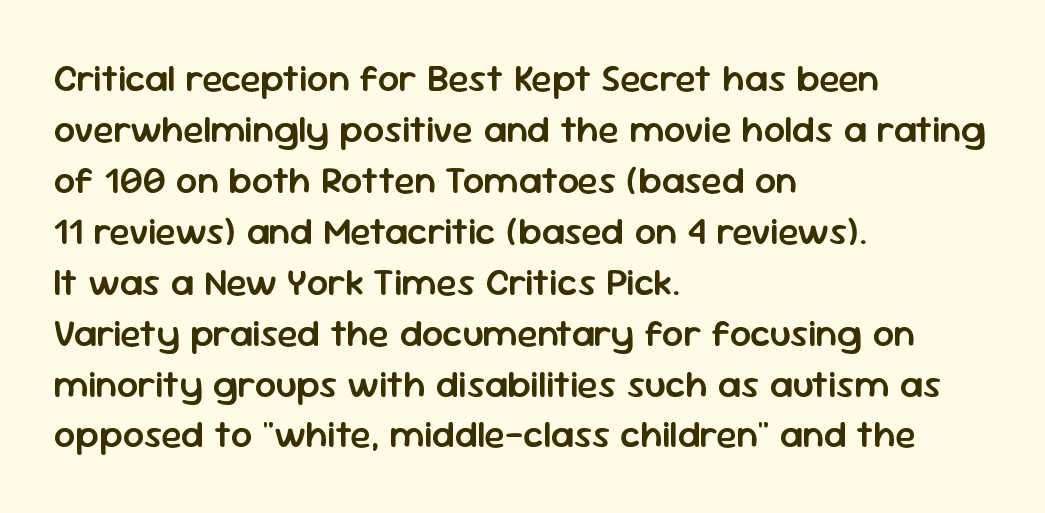
Q: Is the text bold? A: Semi-bold.
Q: Is the text italic (slanted)? A: No, it is upright.
Q: Is the typeface a serif or a sans-serif typeface? A: Sans-serif.
Q: Is the text underlined? A: No.
Q: How is the paragraph aligned? A: Left-aligned.
Q: Is the spacing between letters normal or unusually wide? A: Normal.
Q: Is the spacing between lines tight, normal or loose? A: Normal.
Q: Width (condensed, normal, or wide)? A: Normal.
Q: Stroke contrast? A: Low.
Q: x-height? A: Medium.
Q: Monospaced? A: No.
